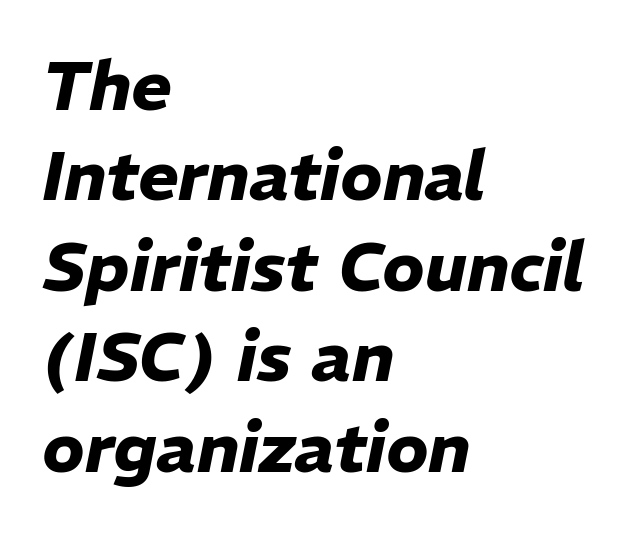
Q: Is the text bold? A: Yes.
Q: Is the text italic (slanted)? A: Yes, it leans right by about 11 degrees.
Q: Is the text underlined? A: No.
Q: How is the paragraph aligned? A: Left-aligned.
Q: Is the spacing between letters normal or unusually wide? A: Normal.
Q: Is the spacing between lines tight, normal or loose? A: Normal.
Q: Width (condensed, normal, or wide)? A: Normal.
Q: Stroke contrast? A: Low.
Q: x-height? A: Medium.
Q: Monospaced? A: No.
